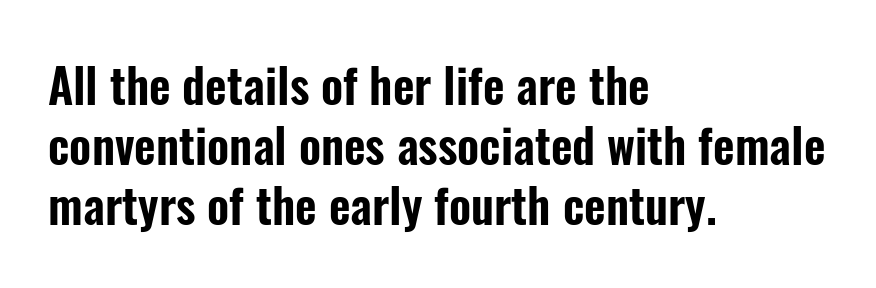
Q: Is the text italic (slanted)? A: No, it is upright.
Q: Is the typeface a serif or a sans-serif typeface? A: Sans-serif.
Q: Is the text underlined? A: No.
Q: How is the paragraph aligned? A: Left-aligned.
Q: Is the spacing between letters normal or unusually wide? A: Normal.
Q: Is the spacing between lines tight, normal or loose? A: Normal.
Q: Width (condensed, normal, or wide)? A: Condensed.
Q: Stroke contrast? A: Low.
Q: x-height? A: Medium.
Q: Monospaced? A: No.
